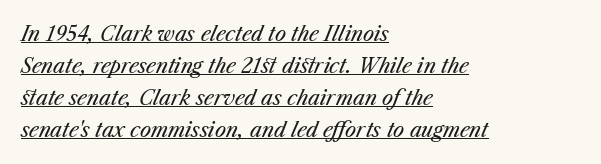
{"italic": "yes", "lean": "right", "slant_degrees": 23, "bold": "no", "underline": "yes", "align": "left", "line_spacing": "normal", "line_spacing_ratio": 1.6, "letter_spacing": "normal", "letter_spacing_em": 0.0, "glyph_px": 20}
